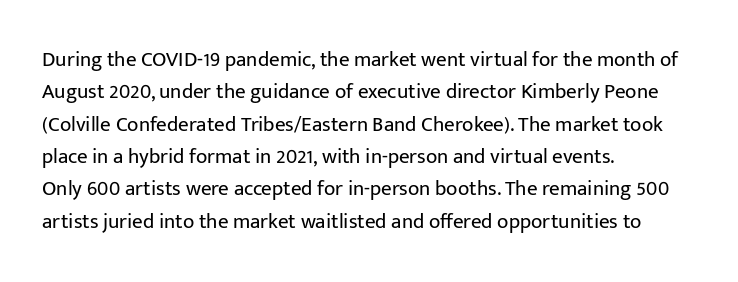
{"italic": "no", "bold": "no", "underline": "no", "align": "left", "line_spacing": "normal", "line_spacing_ratio": 1.54, "letter_spacing": "normal", "letter_spacing_em": 0.0, "glyph_px": 21}
